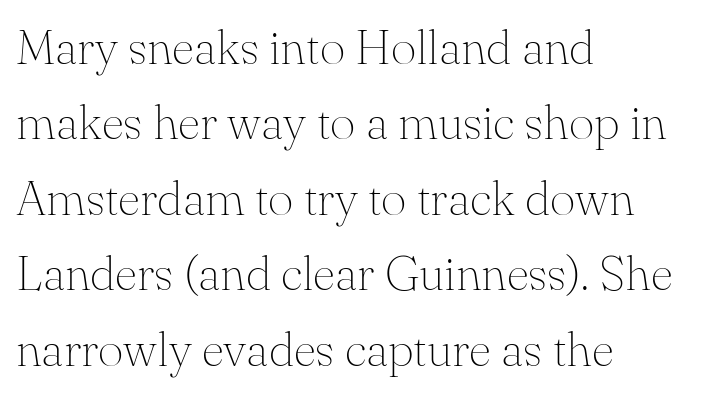
Rule under the text: the space is simply empty. Each new line begins a customary step beneath the previous one. This reads as an unemphasized weight, regular at the heaviest. The paragraph shown leans on its left margin.
